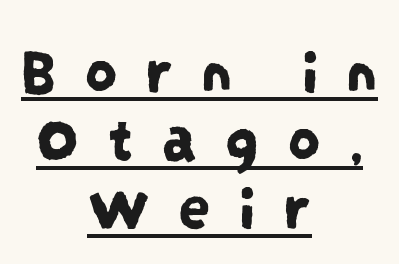
Rows of type sit shoulder to shoulder in the vertical direction. Here the glyphs are tracked loosely, breaking word shapes into spaced letters. The face used here is proportionally spaced, like ordinary book or web type. Layout note: lines centered. The type family on display is of the sans-serif kind.
